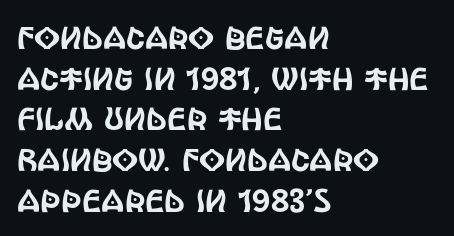
The image shows 32 px condensed sans-serif type, upright; set left-aligned, normal line spacing (1.27x), normal letter spacing, not underlined; a large x-height.
